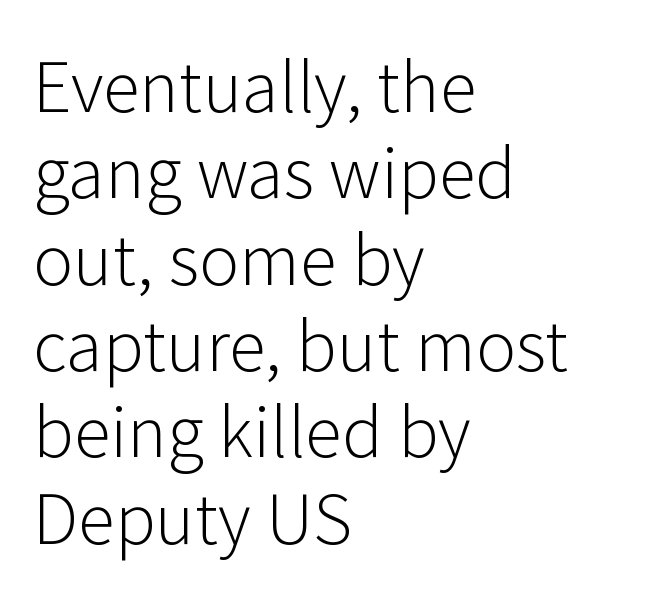
{"serif": "no", "italic": "no", "bold": "no", "weight": "light", "width": "normal", "stroke_contrast": "low", "x_height": "medium", "monospaced": "no", "underline": "no", "align": "left", "line_spacing": "normal", "line_spacing_ratio": 1.27, "letter_spacing": "normal", "letter_spacing_em": 0.0, "glyph_px": 68}
